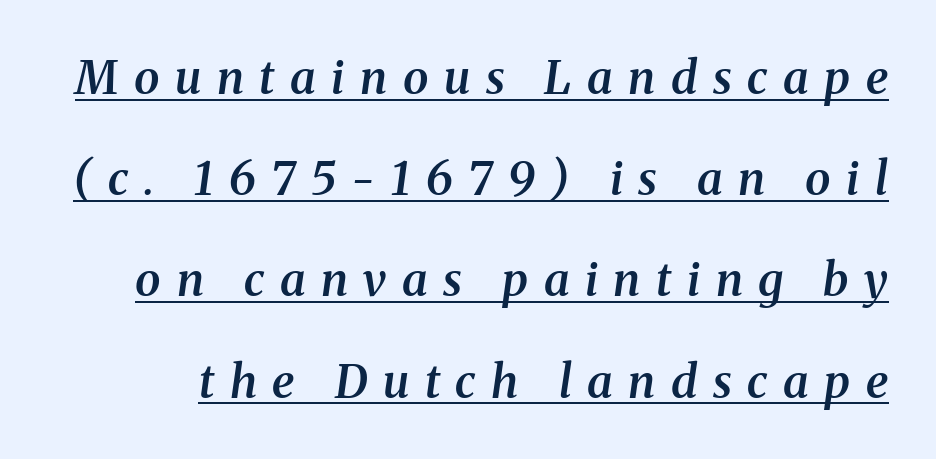
The image shows 46 px semibold serif type, italic (leaning right); set loose line spacing (2.2x), unusually wide letter spacing (+0.34 em), underlined; medium stroke contrast and a medium x-height.
